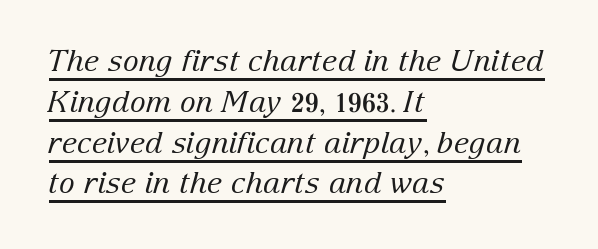
{"serif": "yes", "italic": "yes", "lean": "right", "slant_degrees": 15, "bold": "no", "weight": "regular", "width": "normal", "stroke_contrast": "low", "x_height": "medium", "monospaced": "no", "underline": "yes", "align": "left", "line_spacing": "normal", "line_spacing_ratio": 1.36, "letter_spacing": "normal", "letter_spacing_em": 0.0, "glyph_px": 30}
